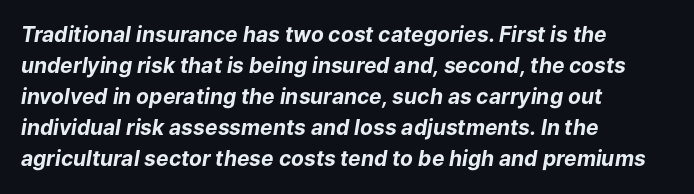
Q: Is the text bold? A: Yes.
Q: Is the text italic (slanted)? A: Yes, it leans right by about 9 degrees.
Q: Is the text underlined? A: No.
Q: How is the paragraph aligned? A: Left-aligned.
Q: Is the spacing between letters normal or unusually wide? A: Normal.
Q: Is the spacing between lines tight, normal or loose? A: Normal.
